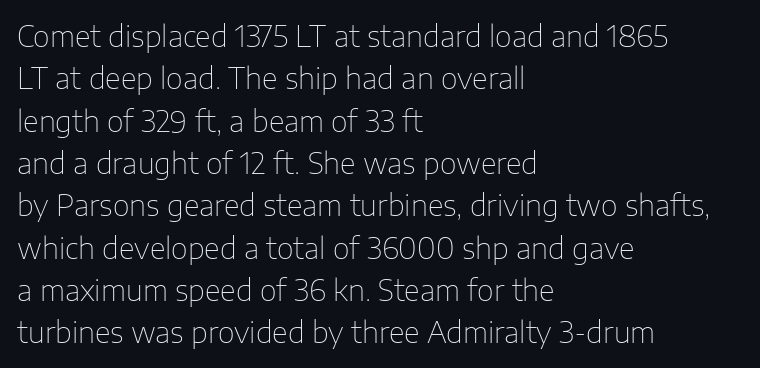
{"serif": "no", "italic": "no", "bold": "no", "weight": "thin", "width": "normal", "stroke_contrast": "low", "x_height": "medium", "monospaced": "no", "underline": "no", "align": "left", "line_spacing": "normal", "line_spacing_ratio": 1.46, "letter_spacing": "normal", "letter_spacing_em": 0.0, "glyph_px": 29}
